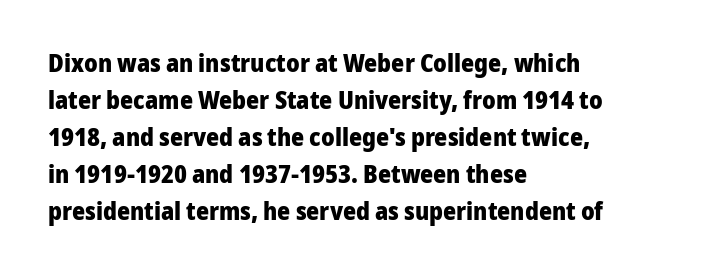
Horizontally, the lines are justified to the leading edge only. These words are printed bold, with thick strokes throughout. These lines sit exactly where default settings would place them. Every character sits straight up, as roman type does. Beneath every word, the page is bare.
